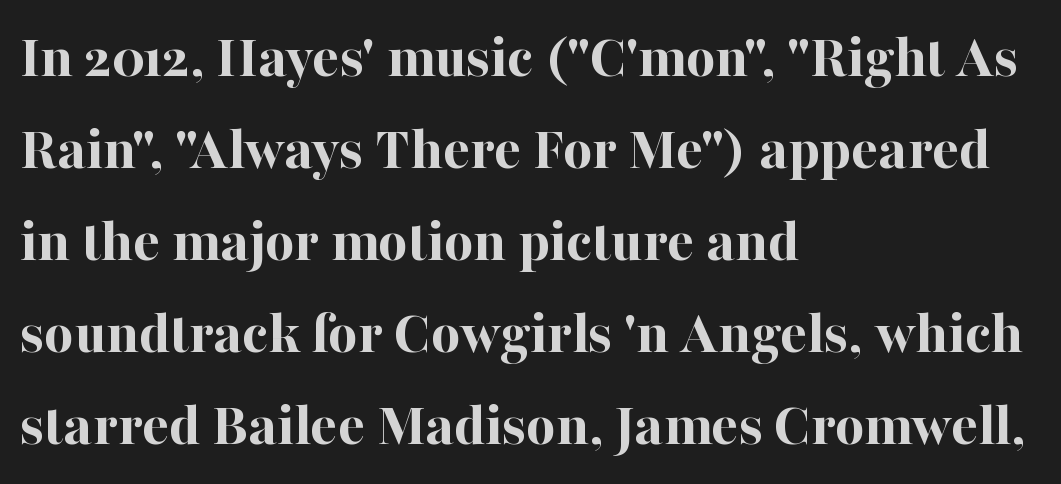
Line spacing here is normal. Is this a fixed-width face? No — the glyphs have proportional, varying widths. The ragged edge is on the right, which tells us the setting is flush left. Here the glyphs are tracked normally, forming tight word shapes.
